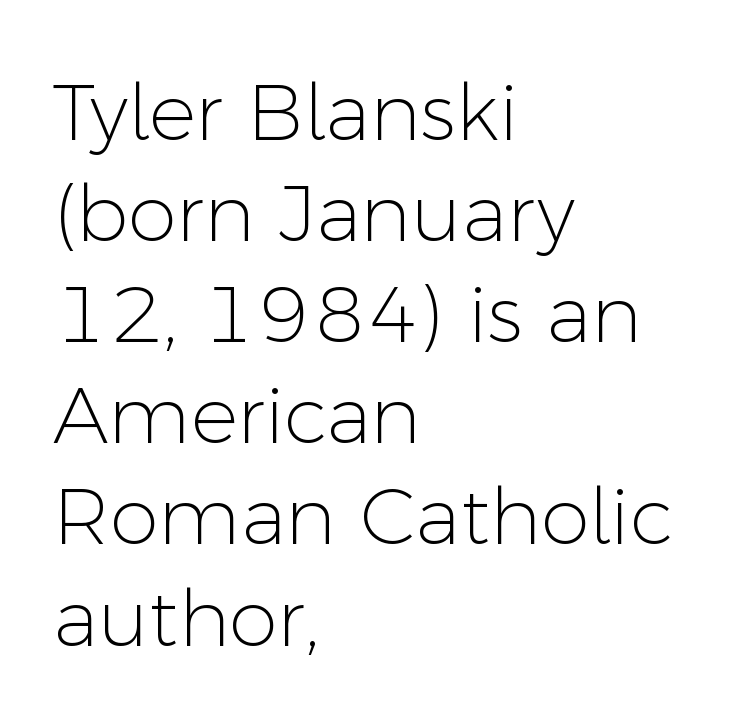
{"serif": "no", "italic": "no", "bold": "no", "weight": "light", "width": "normal", "stroke_contrast": "low", "x_height": "medium", "monospaced": "no", "underline": "no", "align": "left", "line_spacing": "normal", "line_spacing_ratio": 1.28, "letter_spacing": "normal", "letter_spacing_em": 0.0, "glyph_px": 79}
